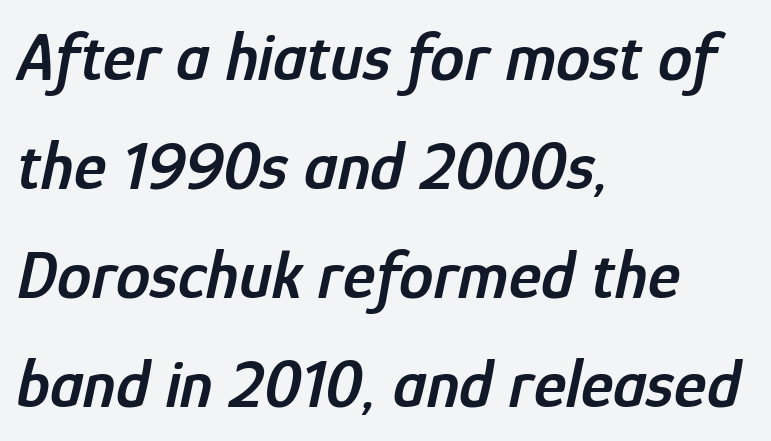
The image shows 69 px semibold, condensed type, italic (leaning right); set left-aligned, normal line spacing (1.58x), normal letter spacing, not underlined; low stroke contrast and a medium x-height.
